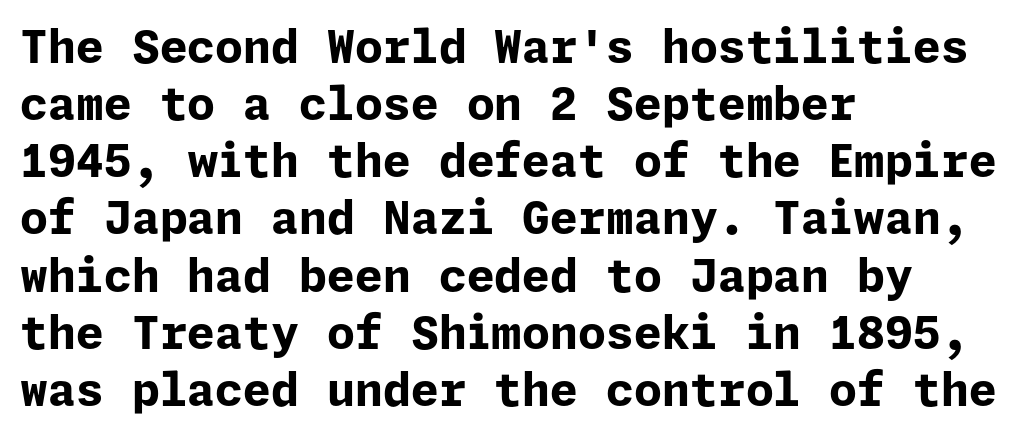
How would I describe the line gaps? Plain and ordinary. Unlike italic type, these characters show no tilt at all. Its strokes are broad and dark, the hallmark of bold type. This rendering uses left alignment, leaving the right contour irregular. This rendering features lettering with no underline. A typesetter would call this zero additional tracking.
